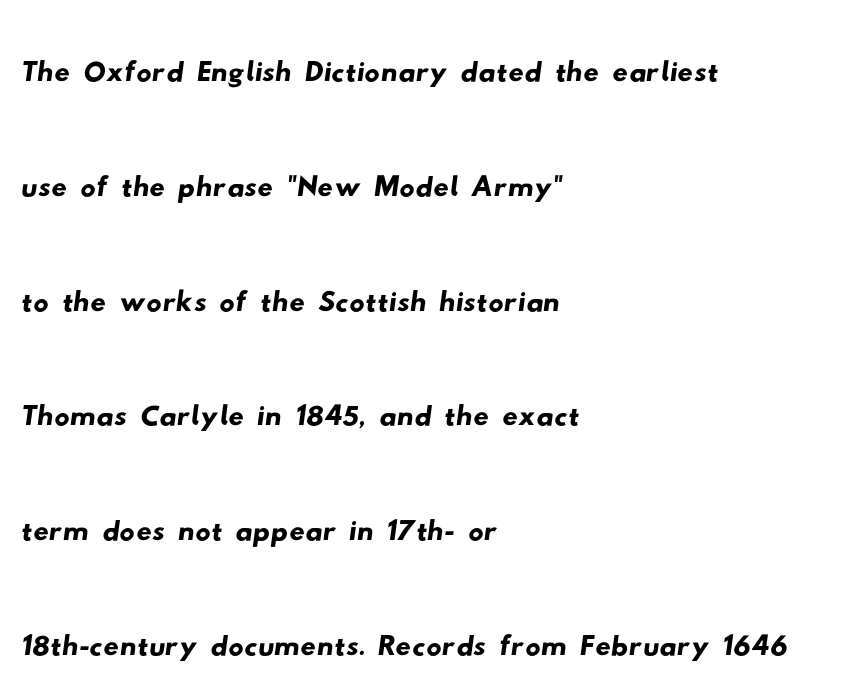
Q: Is the typeface a serif or a sans-serif typeface? A: Sans-serif.
Q: Is the text underlined? A: No.
Q: How is the paragraph aligned? A: Left-aligned.
Q: Is the spacing between letters normal or unusually wide? A: Normal.
Q: Is the spacing between lines tight, normal or loose? A: Normal.
Q: Width (condensed, normal, or wide)? A: Wide.
Q: Stroke contrast? A: Low.
Q: x-height? A: Small.
Q: Monospaced? A: No.
